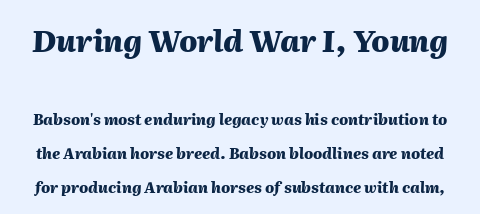
Q: Is the text bold? A: Yes.
Q: Is the text italic (slanted)? A: Yes, it leans right by about 2 degrees.
Q: Is the text underlined? A: No.
Q: Is the spacing between letters normal or unusually wide? A: Normal.
Q: Is the spacing between lines tight, normal or loose? A: Loose.
Q: Which block of text is set in a larger size, the first (top) or the second (bottom)? A: The first (top) one.
Q: Width (condensed, normal, or wide)? A: Normal.
Q: Stroke contrast? A: Medium.
Q: x-height? A: Medium.
Q: Monospaced? A: No.
